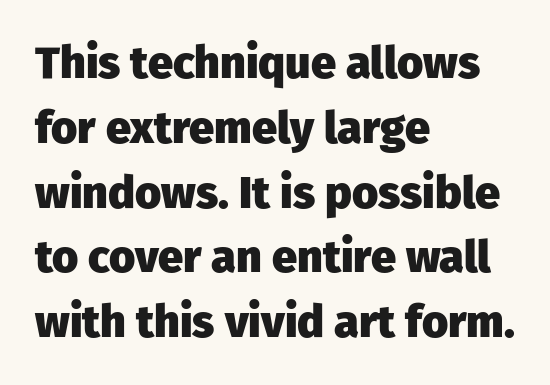
{"serif": "no", "italic": "no", "bold": "yes", "weight": "heavy", "width": "normal", "stroke_contrast": "low", "x_height": "medium", "monospaced": "no", "underline": "no", "align": "left", "line_spacing": "normal", "line_spacing_ratio": 1.44, "letter_spacing": "normal", "letter_spacing_em": 0.0, "glyph_px": 45}
